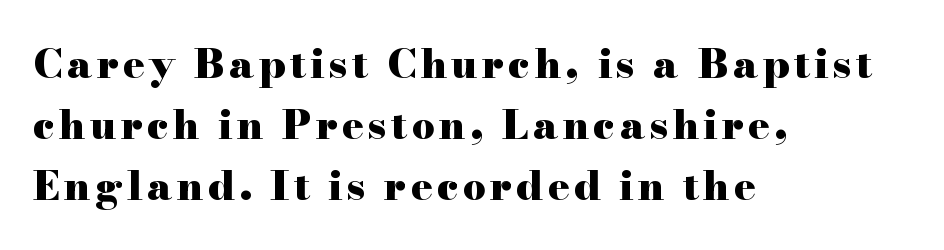
{"serif": "yes", "italic": "no", "bold": "yes", "weight": "heavy", "width": "wide", "stroke_contrast": "high", "x_height": "small", "monospaced": "no", "underline": "no", "align": "left", "line_spacing": "normal", "line_spacing_ratio": 1.53, "glyph_px": 40}
